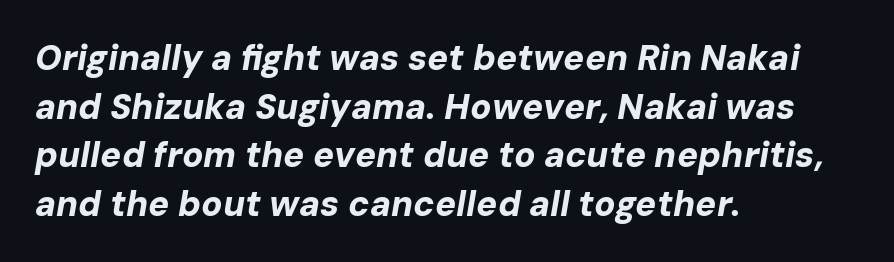
Q: Is the text bold? A: Yes.
Q: Is the text italic (slanted)? A: Yes, it leans right by about 10 degrees.
Q: Is the text underlined? A: No.
Q: How is the paragraph aligned? A: Left-aligned.
Q: Is the spacing between letters normal or unusually wide? A: Normal.
Q: Is the spacing between lines tight, normal or loose? A: Normal.
Q: Width (condensed, normal, or wide)? A: Normal.
Q: Stroke contrast? A: Low.
Q: x-height? A: Medium.
Q: Monospaced? A: No.
